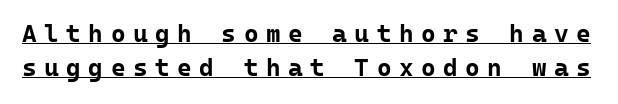
Inter-character spacing is expanded well beyond the font's built-in metrics. Vertical strokes here are truly vertical. Honestly, the underline is the first thing you notice here. In terms of leading, this rendering sits right in the middle.
